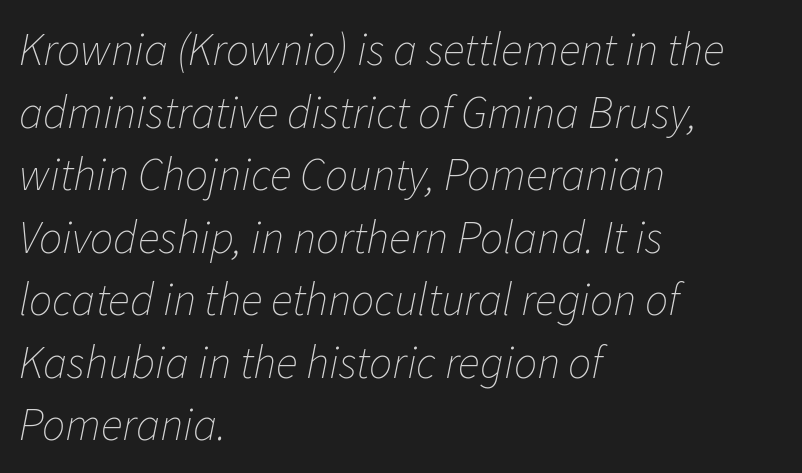
The image shows 46 px thin type, italic (leaning right); set left-aligned, normal line spacing (1.36x), normal letter spacing, not underlined; low stroke contrast and a medium x-height.
